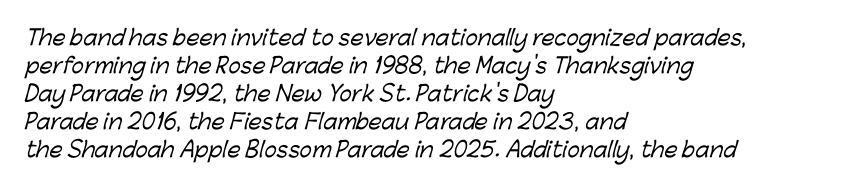
The rag falls on the right side of this text block. The baseline area is clear. Vertically, the passage feels balanced, rows spaced as you'd expect. Short note: letters normally spaced.
